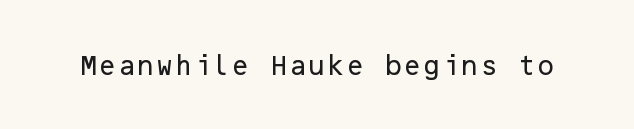
Q: Is the text italic (slanted)? A: No, it is upright.
Q: Is the text underlined? A: No.
Q: Is the spacing between letters normal or unusually wide? A: Normal.
